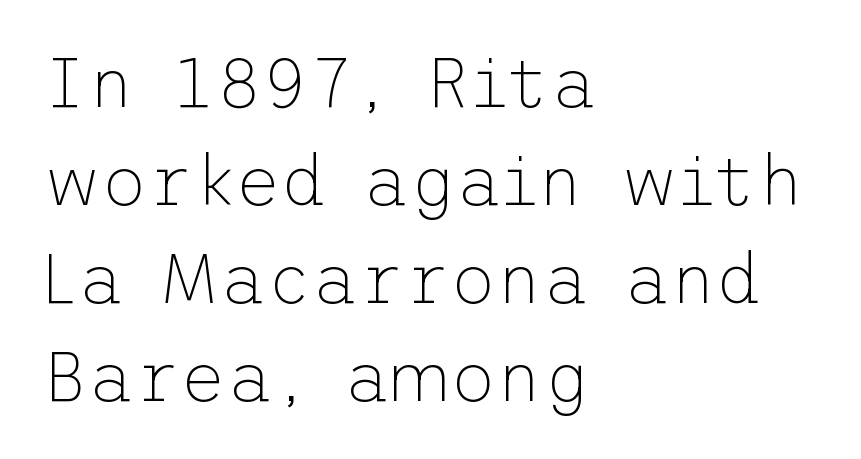
{"serif": "no", "italic": "no", "bold": "no", "weight": "thin", "width": "normal", "stroke_contrast": "low", "x_height": "medium", "underline": "no", "align": "left", "line_spacing": "normal", "line_spacing_ratio": 1.38, "letter_spacing": "normal", "letter_spacing_em": 0.0, "glyph_px": 71}
